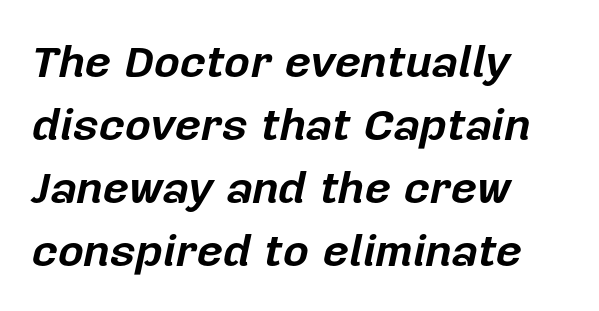
{"italic": "yes", "lean": "right", "slant_degrees": 12, "bold": "yes", "weight": "bold", "width": "normal", "stroke_contrast": "low", "x_height": "medium", "monospaced": "no", "underline": "no", "align": "left", "line_spacing": "normal", "line_spacing_ratio": 1.4, "letter_spacing": "normal", "letter_spacing_em": 0.0, "glyph_px": 45}
